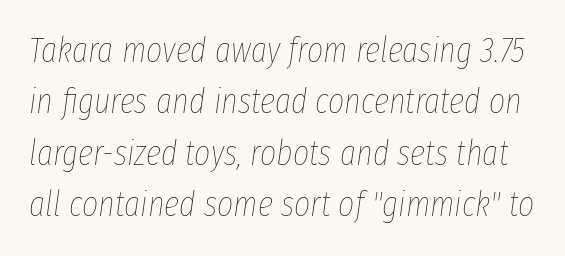
How are the letters spaced? Ordinarily, with no added tracking. It's the slanting kind of type. Compared with a typical body face, this is equally light or lighter still. Proportional: the letters do not fall into vertical columns. A clean baseline with only descenders dipping below it.
